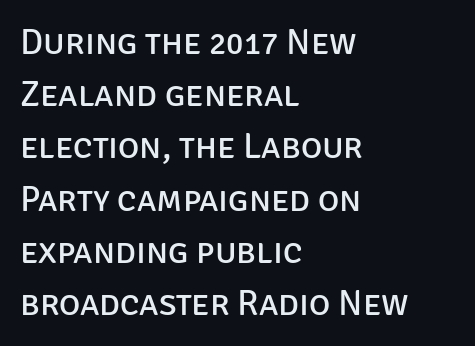
Casual observation: everything's shoved over to the left. Regarding leading, the lines here are spaced in the standard way. This sample has the flowing, uneven cadence of proportional lettering. Grotesque or geometric, the face here clearly has no serifs.
